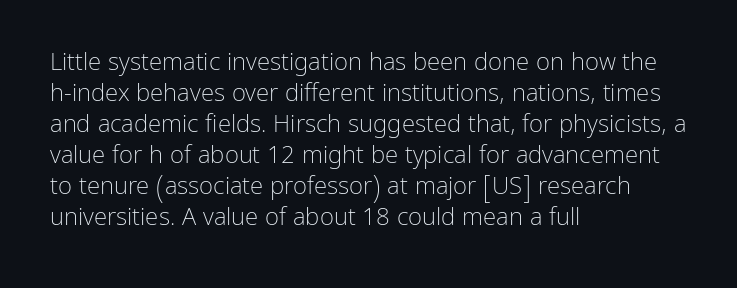
Q: Is the text bold? A: No.
Q: Is the text italic (slanted)? A: No, it is upright.
Q: Is the text underlined? A: No.
Q: How is the paragraph aligned? A: Left-aligned.
Q: Is the spacing between letters normal or unusually wide? A: Normal.
Q: Is the spacing between lines tight, normal or loose? A: Normal.
